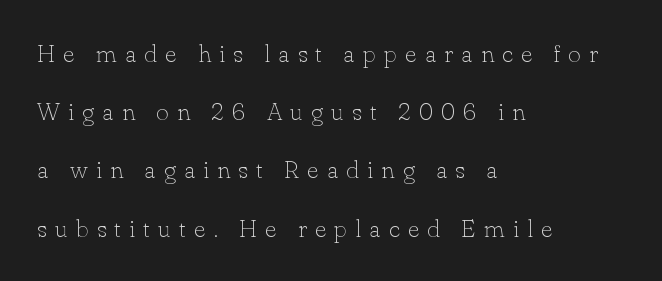
{"italic": "no", "bold": "no", "underline": "no", "align": "left", "line_spacing": "loose", "line_spacing_ratio": 2.33, "letter_spacing": "wide", "letter_spacing_em": 0.32, "glyph_px": 25}
